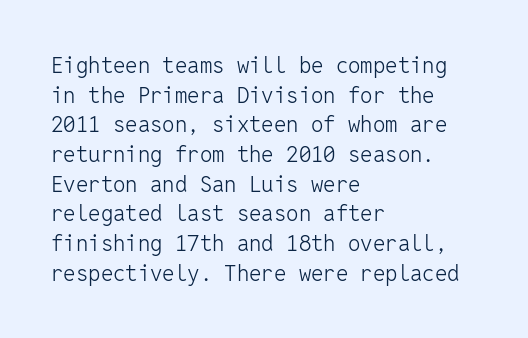
Q: Is the text bold? A: No.
Q: Is the text italic (slanted)? A: No, it is upright.
Q: Is the text underlined? A: No.
Q: How is the paragraph aligned? A: Left-aligned.
Q: Is the spacing between letters normal or unusually wide? A: Normal.
Q: Is the spacing between lines tight, normal or loose? A: Normal.
